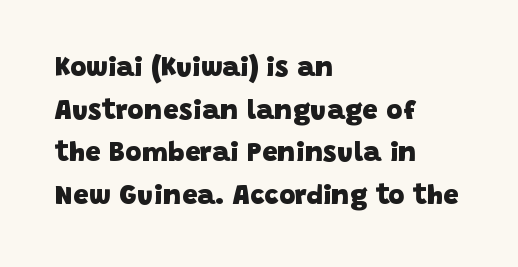
{"serif": "no", "bold": "yes", "weight": "heavy", "width": "normal", "stroke_contrast": "low", "x_height": "large", "monospaced": "no", "underline": "no", "align": "left", "line_spacing": "normal", "line_spacing_ratio": 1.52, "letter_spacing": "normal", "letter_spacing_em": 0.0, "glyph_px": 28}
